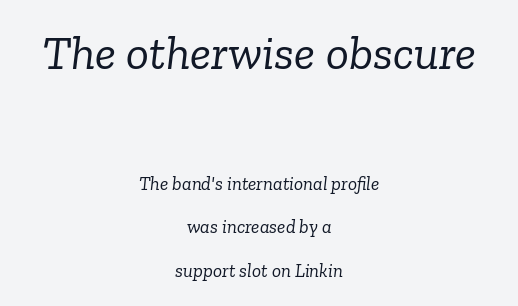
{"serif": "yes", "italic": "yes", "lean": "right", "slant_degrees": 6, "bold": "no", "weight": "light", "width": "normal", "stroke_contrast": "low", "x_height": "medium", "monospaced": "no", "underline": "no", "align": "center", "line_spacing": "loose", "line_spacing_ratio": 2.3, "letter_spacing": "normal", "letter_spacing_em": 0.0, "larger_block": "first", "size_ratio": 2.53, "glyph_px": 48}
